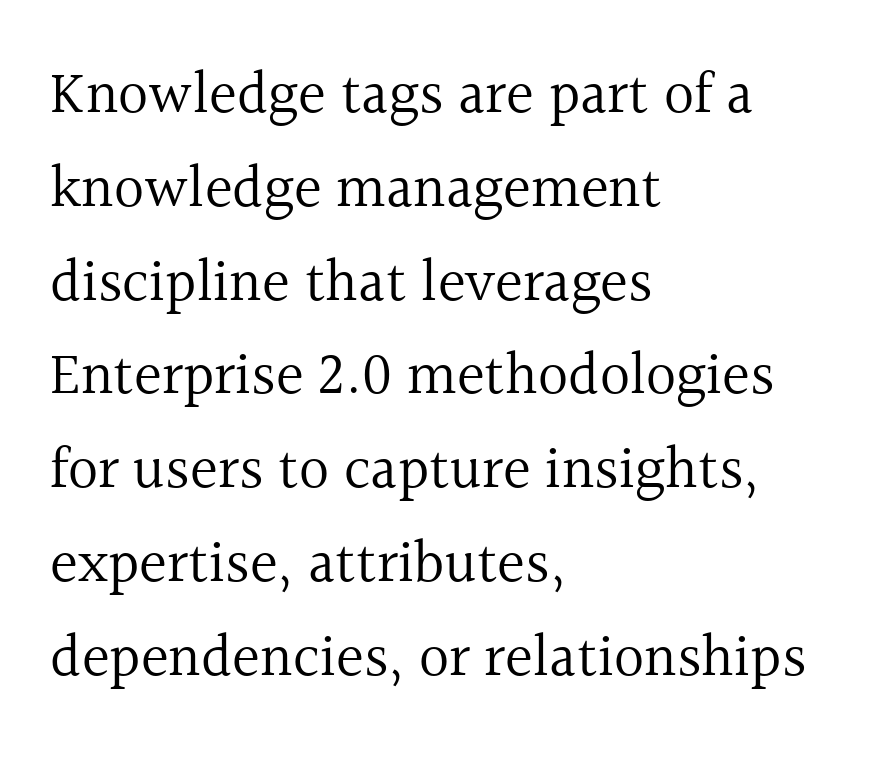
Q: Is the text bold? A: No.
Q: Is the text italic (slanted)? A: No, it is upright.
Q: Is the typeface a serif or a sans-serif typeface? A: Serif.
Q: Is the text underlined? A: No.
Q: How is the paragraph aligned? A: Left-aligned.
Q: Is the spacing between letters normal or unusually wide? A: Normal.
Q: Is the spacing between lines tight, normal or loose? A: Normal.
Q: Width (condensed, normal, or wide)? A: Normal.
Q: x-height? A: Medium.
Q: Monospaced? A: No.
